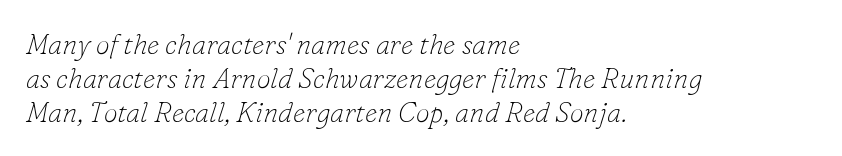
{"serif": "yes", "italic": "yes", "lean": "right", "slant_degrees": 16, "bold": "no", "weight": "thin", "width": "normal", "stroke_contrast": "low", "x_height": "small", "monospaced": "no", "underline": "no", "align": "left", "line_spacing_ratio": 1.21, "letter_spacing": "normal", "letter_spacing_em": 0.0, "glyph_px": 28}
